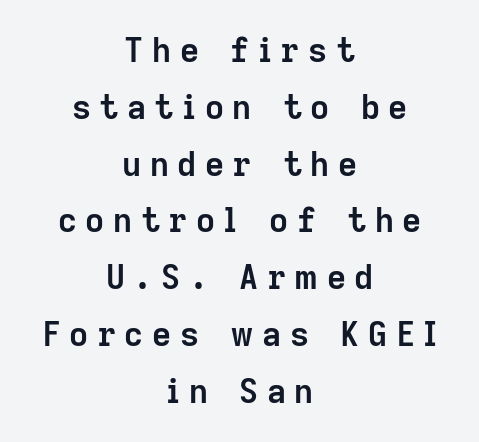
The image shows 33 px semibold sans-serif type, upright; set centered, line spacing 1.72x, unusually wide letter spacing (+0.26 em), not underlined; low stroke contrast and a medium x-height.
